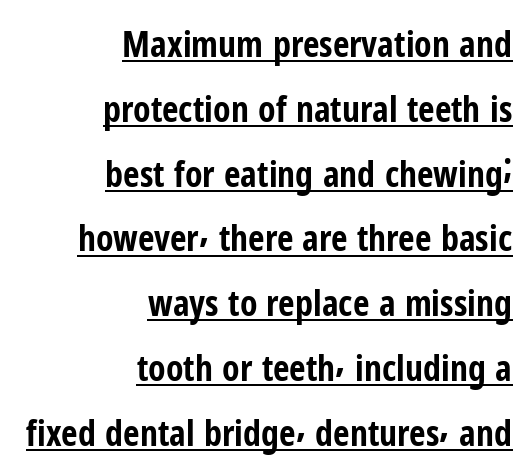
Q: Is the text bold? A: Yes.
Q: Is the text italic (slanted)? A: No, it is upright.
Q: Is the typeface a serif or a sans-serif typeface? A: Sans-serif.
Q: Is the text underlined? A: Yes.
Q: How is the paragraph aligned? A: Right-aligned.
Q: Is the spacing between letters normal or unusually wide? A: Normal.
Q: Width (condensed, normal, or wide)? A: Condensed.
Q: Stroke contrast? A: Low.
Q: x-height? A: Medium.
Q: Monospaced? A: No.
